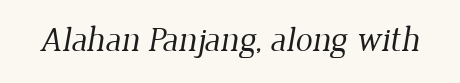
Q: Is the text bold? A: No.
Q: Is the typeface a serif or a sans-serif typeface? A: Serif.
Q: Is the text underlined? A: No.
Q: Is the spacing between letters normal or unusually wide? A: Normal.
Q: Width (condensed, normal, or wide)? A: Normal.
Q: Stroke contrast? A: Low.
Q: x-height? A: Medium.
Q: Monospaced? A: No.
